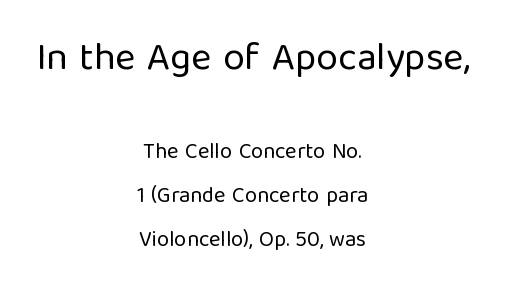
Q: Is the text bold? A: No.
Q: Is the text italic (slanted)? A: No, it is upright.
Q: Is the typeface a serif or a sans-serif typeface? A: Sans-serif.
Q: Is the text underlined? A: No.
Q: How is the paragraph aligned? A: Centered.
Q: Is the spacing between letters normal or unusually wide? A: Normal.
Q: Is the spacing between lines tight, normal or loose? A: Loose.
Q: Which block of text is set in a larger size, the first (top) or the second (bottom)? A: The first (top) one.
Q: Width (condensed, normal, or wide)? A: Normal.
Q: Stroke contrast? A: Low.
Q: x-height? A: Medium.
Q: Monospaced? A: No.
